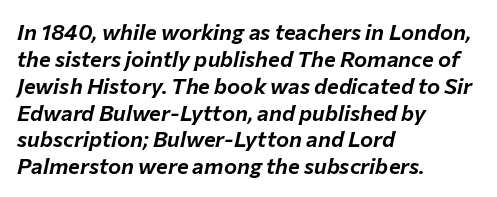
{"italic": "yes", "lean": "right", "slant_degrees": 12, "underline": "no", "align": "left", "line_spacing_ratio": 1.22, "letter_spacing": "normal", "letter_spacing_em": 0.0, "glyph_px": 22}
